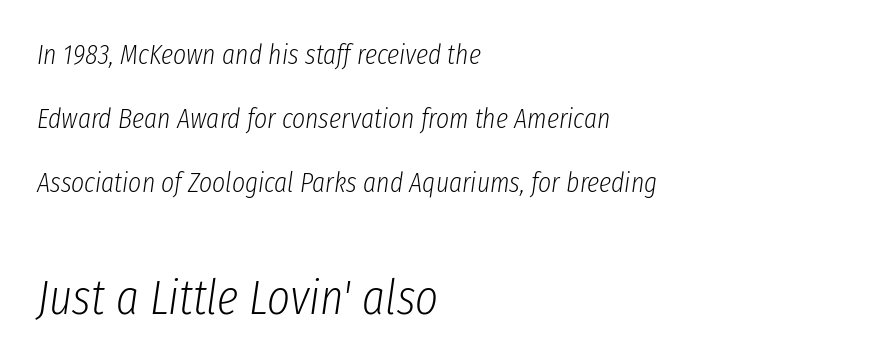
{"italic": "yes", "lean": "right", "slant_degrees": 8, "bold": "no", "weight": "light", "width": "condensed", "stroke_contrast": "low", "x_height": "medium", "monospaced": "no", "underline": "no", "align": "left", "line_spacing": "loose", "line_spacing_ratio": 2.28, "letter_spacing": "normal", "letter_spacing_em": 0.0, "larger_block": "second", "size_ratio": 1.75, "glyph_px": 49}
